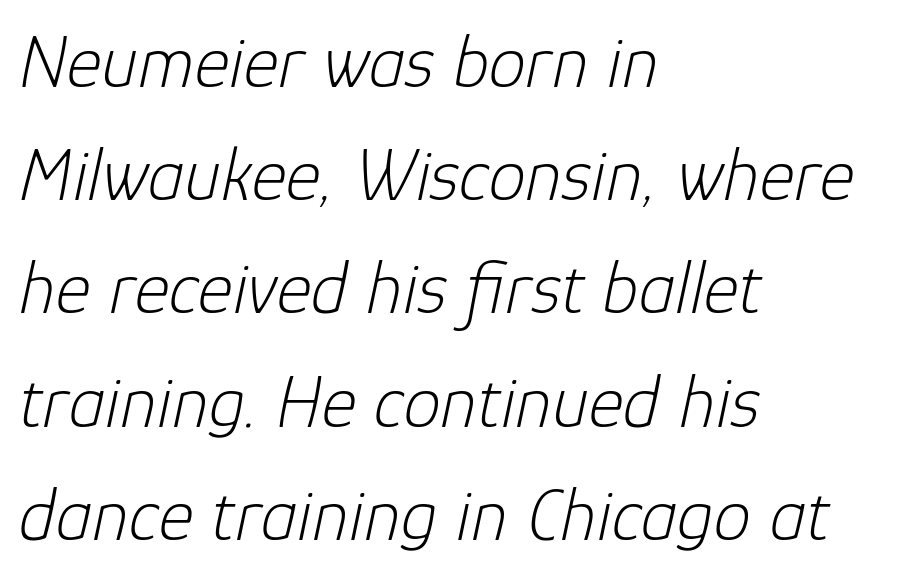
Q: Is the text bold? A: No.
Q: Is the text italic (slanted)? A: Yes, it leans right by about 12 degrees.
Q: Is the text underlined? A: No.
Q: How is the paragraph aligned? A: Left-aligned.
Q: Is the spacing between letters normal or unusually wide? A: Normal.
Q: Is the spacing between lines tight, normal or loose? A: Normal.
Q: Width (condensed, normal, or wide)? A: Normal.
Q: Stroke contrast? A: Low.
Q: x-height? A: Medium.
Q: Monospaced? A: No.
